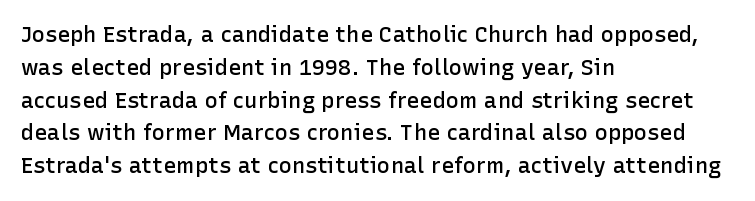
{"italic": "no", "bold": "semi", "underline": "no", "align": "left", "line_spacing": "normal", "line_spacing_ratio": 1.49, "letter_spacing": "normal", "letter_spacing_em": 0.0, "glyph_px": 22}
